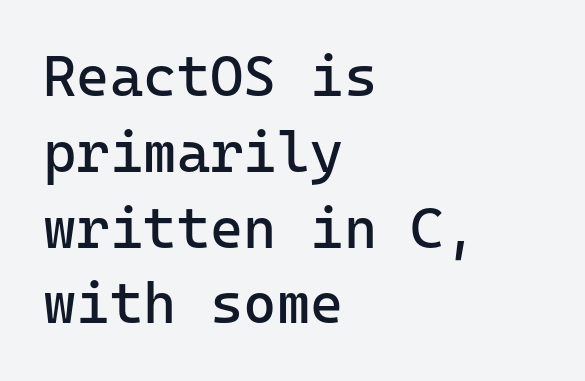
The image shows 57 px regular-weight sans-serif type, upright; set left-aligned, normal line spacing (1.33x), normal letter spacing, not underlined; low stroke contrast and a medium x-height.
